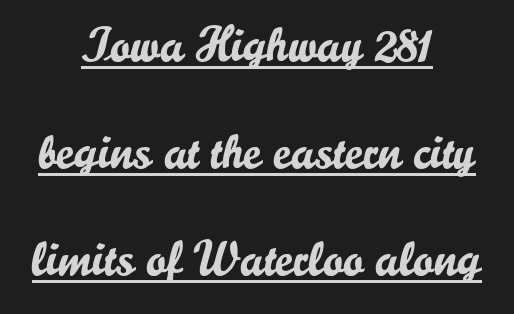
{"serif": "no", "width": "normal", "stroke_contrast": "low", "x_height": "small", "monospaced": "no", "underline": "yes", "align": "center", "line_spacing": "loose", "line_spacing_ratio": 2.18, "letter_spacing": "normal", "letter_spacing_em": 0.0, "glyph_px": 49}
